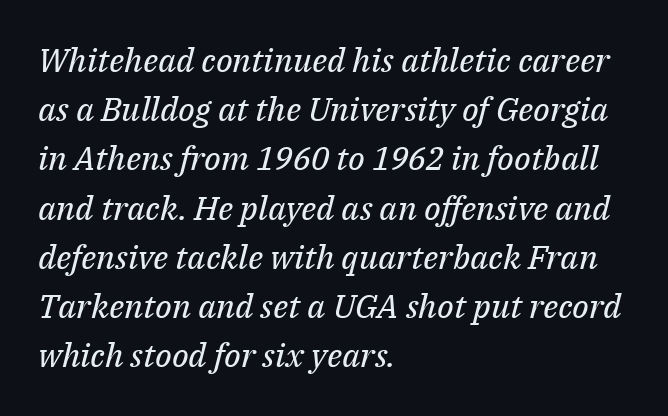
Q: Is the text bold? A: No.
Q: Is the text italic (slanted)? A: Yes, it leans right by about 14 degrees.
Q: Is the typeface a serif or a sans-serif typeface? A: Serif.
Q: Is the text underlined? A: No.
Q: How is the paragraph aligned? A: Left-aligned.
Q: Is the spacing between letters normal or unusually wide? A: Normal.
Q: Is the spacing between lines tight, normal or loose? A: Normal.
Q: Width (condensed, normal, or wide)? A: Normal.
Q: Stroke contrast? A: Medium.
Q: x-height? A: Medium.
Q: Monospaced? A: No.
